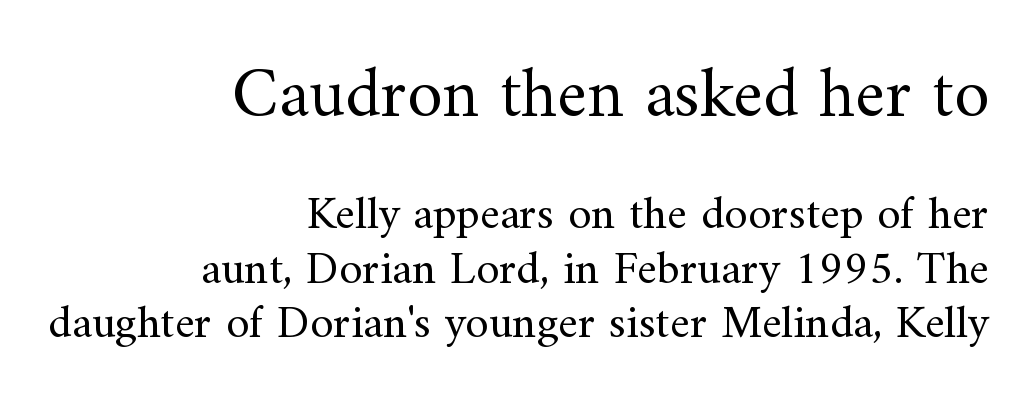
Q: Is the text bold? A: No.
Q: Is the text italic (slanted)? A: No, it is upright.
Q: Is the typeface a serif or a sans-serif typeface? A: Serif.
Q: Is the text underlined? A: No.
Q: How is the paragraph aligned? A: Right-aligned.
Q: Is the spacing between letters normal or unusually wide? A: Normal.
Q: Which block of text is set in a larger size, the first (top) or the second (bottom)? A: The first (top) one.
Q: Width (condensed, normal, or wide)? A: Normal.
Q: Stroke contrast? A: Medium.
Q: x-height? A: Small.
Q: Monospaced? A: No.
